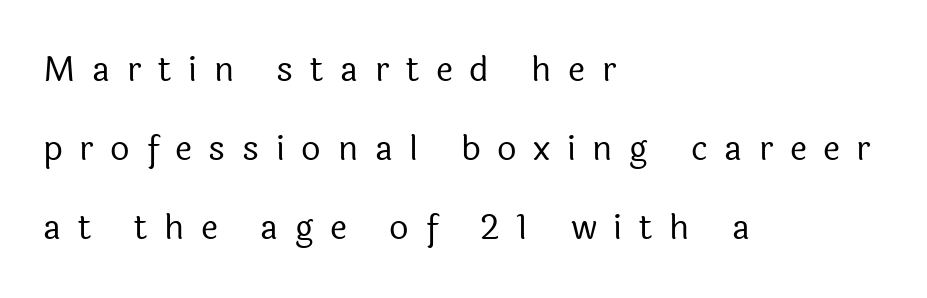
Nope, not italic — everything's standing straight. The rendering shows plain stroke endings on the letterforms — a sans-serif design. Underline: absent. The typesetting does not lean heavy: it is not bold. Looks like regular typesetting: each glyph gets only the width it needs. This sample uses expanded letter spacing, leaving extra air between glyphs.
